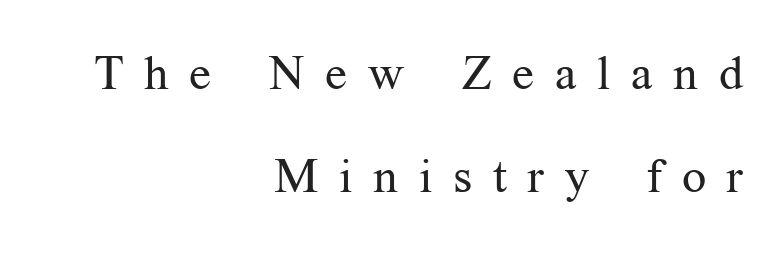
{"serif": "yes", "italic": "no", "bold": "no", "weight": "regular", "width": "normal", "stroke_contrast": "medium", "x_height": "medium", "monospaced": "no", "underline": "no", "align": "right", "line_spacing": "loose", "line_spacing_ratio": 2.14, "letter_spacing": "wide", "letter_spacing_em": 0.43, "glyph_px": 48}
